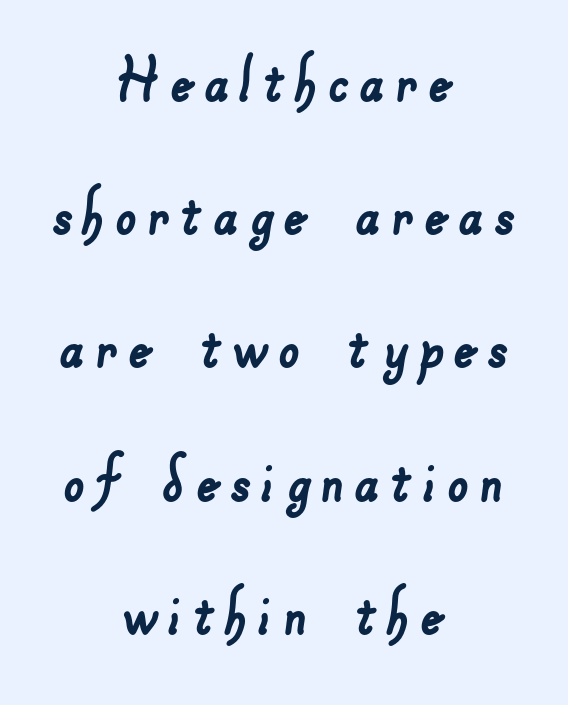
The typesetter chose a symmetrical, centered arrangement here. I'd call this a sans setting — the letters go barefoot. Think of a printed novel: that variable character pitch is what you see here. Has an underline been added? It has not.
